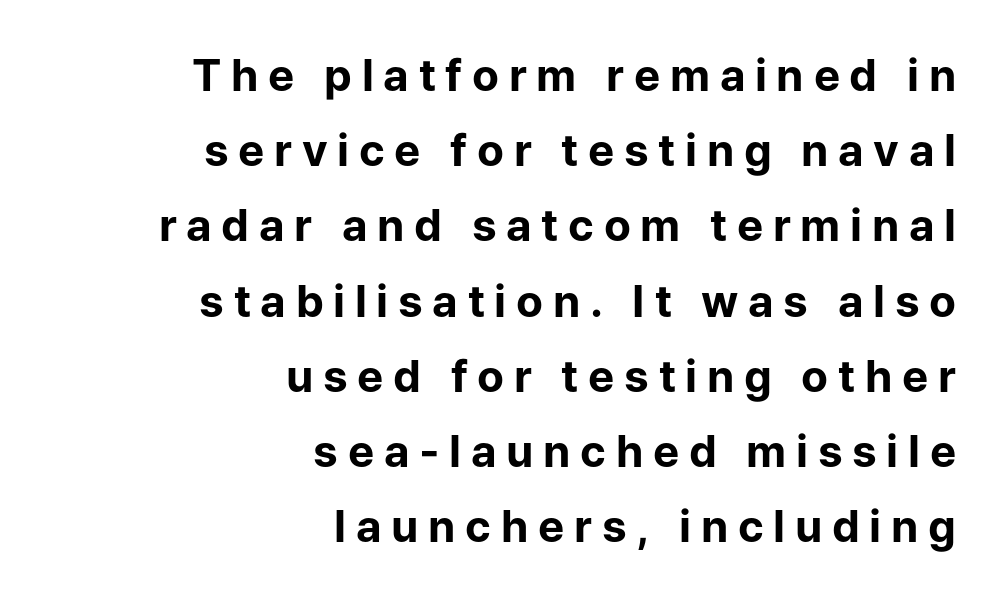
{"serif": "no", "italic": "no", "bold": "yes", "weight": "bold", "width": "normal", "stroke_contrast": "low", "x_height": "medium", "monospaced": "no", "underline": "no", "align": "right", "line_spacing_ratio": 1.71, "letter_spacing": "wide", "letter_spacing_em": 0.22, "glyph_px": 44}
